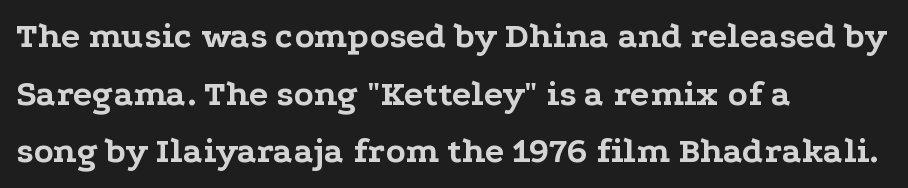
Letterform terminals end in serifs throughout the passage. A clean baseline with only descenders dipping below it. This sample is left-justified, so line endings fall wherever the words run out. Quick note: not italic, upright.
